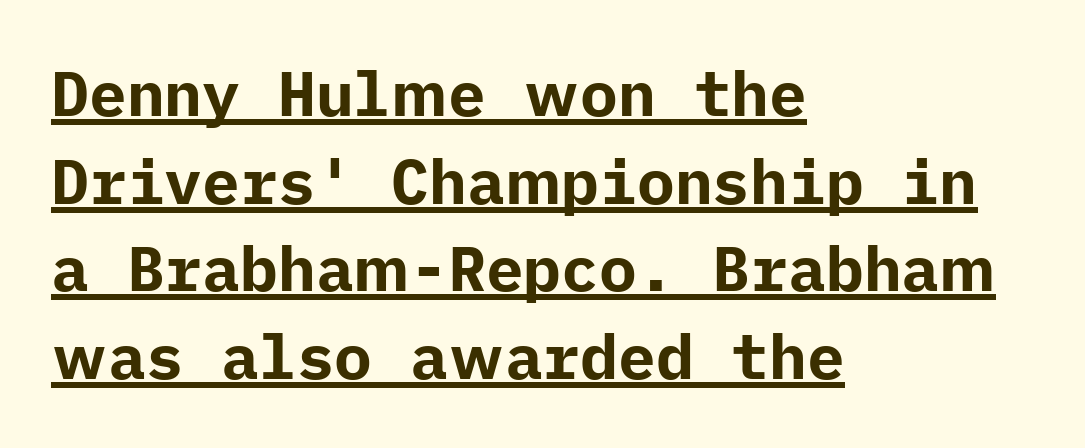
{"serif": "no", "italic": "no", "bold": "yes", "weight": "bold", "width": "normal", "stroke_contrast": "low", "x_height": "medium", "underline": "yes", "align": "left", "line_spacing": "normal", "line_spacing_ratio": 1.39, "letter_spacing": "normal", "letter_spacing_em": 0.0, "glyph_px": 63}
